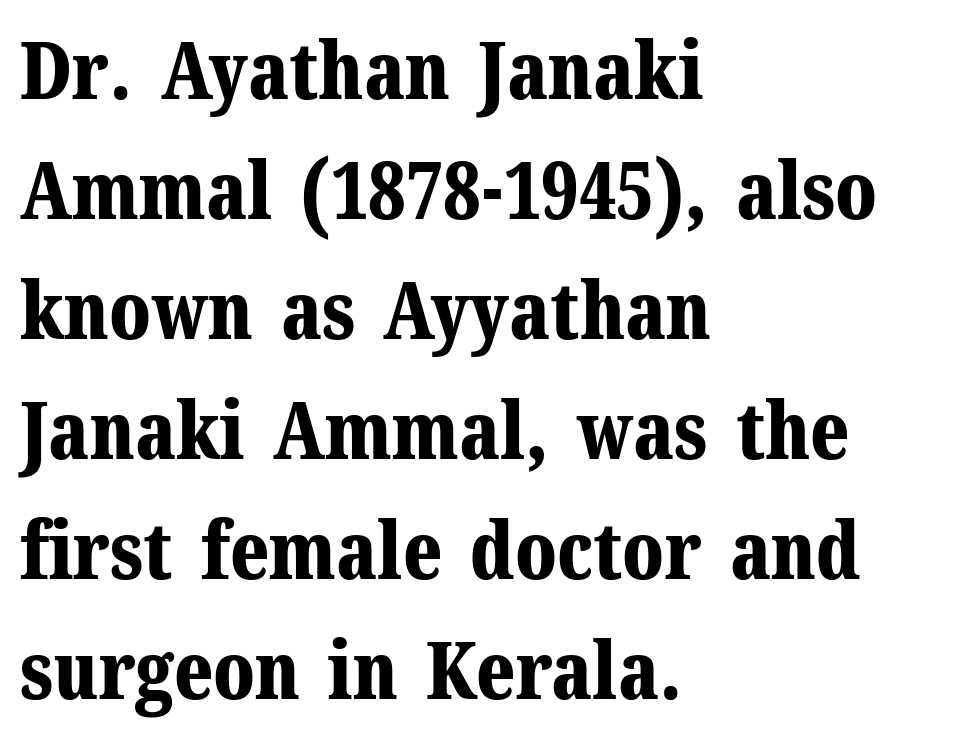
{"serif": "yes", "italic": "no", "bold": "yes", "weight": "bold", "width": "normal", "stroke_contrast": "medium", "x_height": "medium", "monospaced": "no", "underline": "no", "align": "left", "line_spacing": "normal", "line_spacing_ratio": 1.52, "letter_spacing": "normal", "letter_spacing_em": 0.0, "glyph_px": 79}
